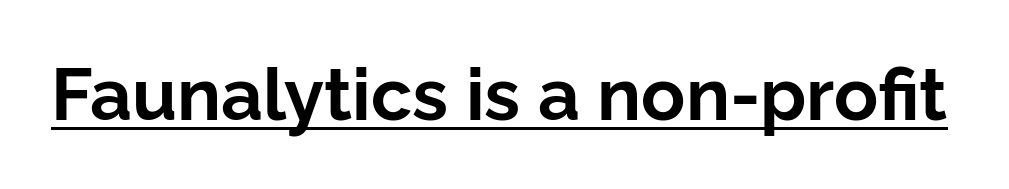
Q: Is the text bold? A: Yes.
Q: Is the text italic (slanted)? A: No, it is upright.
Q: Is the typeface a serif or a sans-serif typeface? A: Sans-serif.
Q: Is the text underlined? A: Yes.
Q: Is the spacing between letters normal or unusually wide? A: Normal.
Q: Width (condensed, normal, or wide)? A: Normal.
Q: Stroke contrast? A: Low.
Q: x-height? A: Medium.
Q: Monospaced? A: No.
